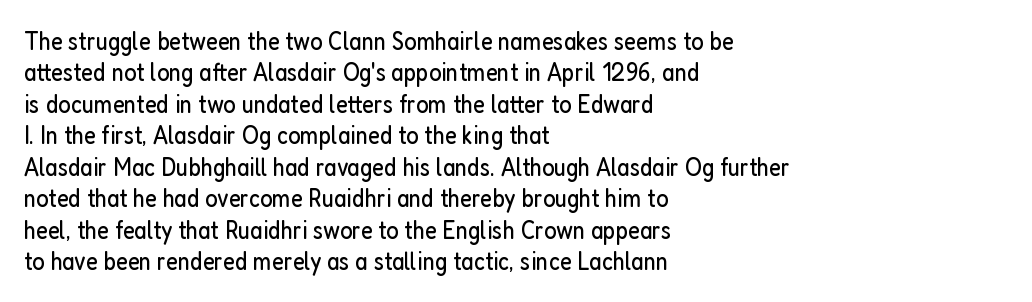
Q: Is the text bold? A: No.
Q: Is the text italic (slanted)? A: No, it is upright.
Q: Is the text underlined? A: No.
Q: How is the paragraph aligned? A: Left-aligned.
Q: Is the spacing between letters normal or unusually wide? A: Normal.
